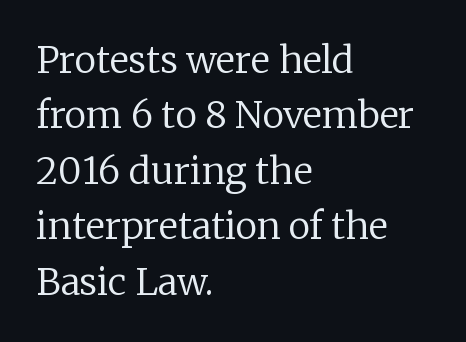
The image shows 37 px regular-weight serif type, upright; set left-aligned, normal line spacing (1.5x), normal letter spacing, not underlined; low stroke contrast and a medium x-height.
